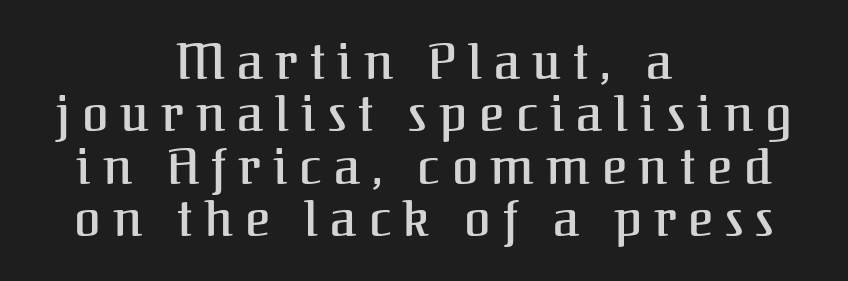
The image shows 48 px serif type, upright; set centered, tight line spacing (1.09x), unusually wide letter spacing (+0.25 em), not underlined; medium stroke contrast and a medium x-height.
